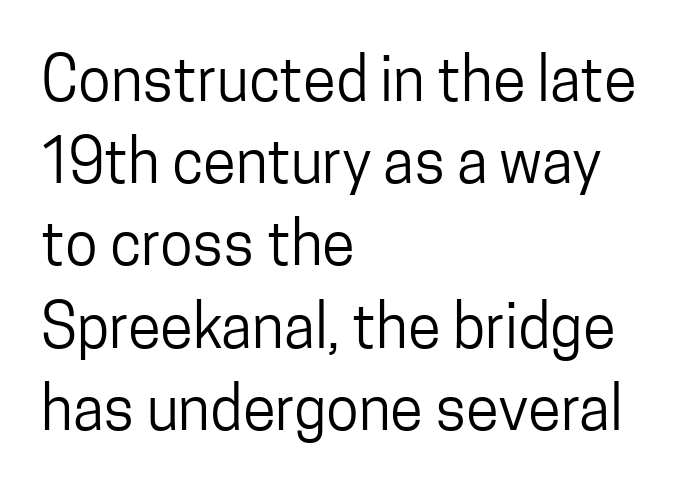
The image shows 60 px regular-weight, condensed sans-serif type, upright; set left-aligned, normal line spacing (1.37x), normal letter spacing, not underlined; low stroke contrast and a medium x-height.
